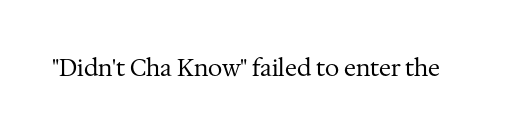
{"italic": "no", "bold": "no", "underline": "no", "letter_spacing": "normal", "letter_spacing_em": 0.0, "glyph_px": 23}
